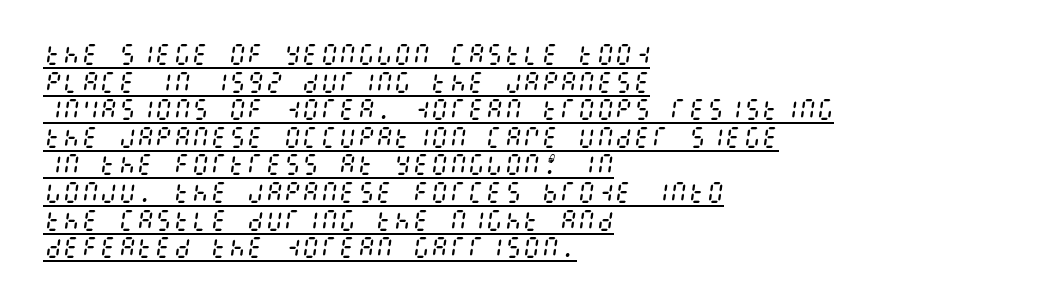
Short note: letters normally spaced. The rendered words wear a rule along their underside. Each stroke keeps to a modest, everyday thickness or less. A student would call this left alignment; a typographer would say flush left, rag right.
